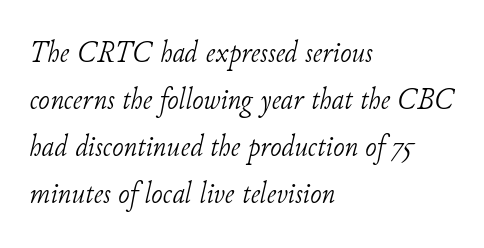
{"serif": "yes", "italic": "yes", "lean": "right", "slant_degrees": 11, "bold": "no", "weight": "light", "width": "normal", "stroke_contrast": "low", "x_height": "small", "monospaced": "no", "underline": "no", "align": "left", "line_spacing": "normal", "line_spacing_ratio": 1.52, "letter_spacing": "normal", "letter_spacing_em": 0.0, "glyph_px": 31}
